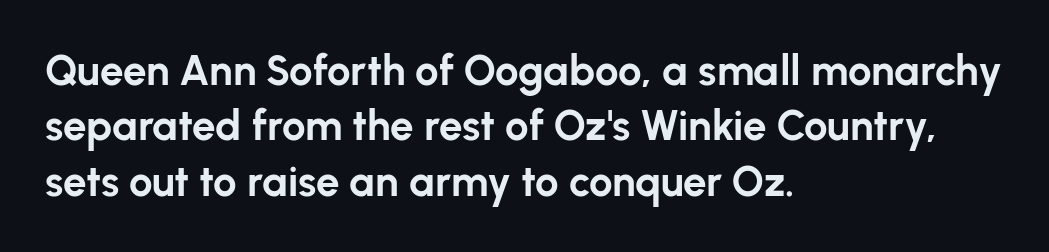
Q: Is the text bold? A: Yes.
Q: Is the text italic (slanted)? A: No, it is upright.
Q: Is the typeface a serif or a sans-serif typeface? A: Sans-serif.
Q: Is the text underlined? A: No.
Q: How is the paragraph aligned? A: Left-aligned.
Q: Is the spacing between letters normal or unusually wide? A: Normal.
Q: Is the spacing between lines tight, normal or loose? A: Normal.
Q: Width (condensed, normal, or wide)? A: Normal.
Q: Stroke contrast? A: Low.
Q: x-height? A: Medium.
Q: Monospaced? A: No.
